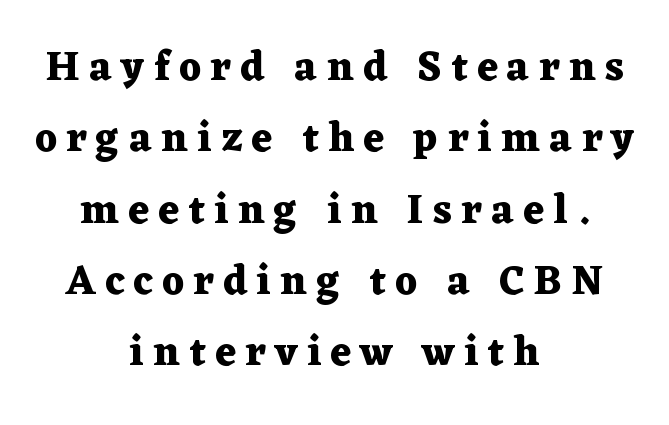
{"serif": "yes", "italic": "no", "bold": "yes", "weight": "heavy", "width": "wide", "stroke_contrast": "medium", "x_height": "medium", "monospaced": "no", "underline": "no", "align": "center", "line_spacing_ratio": 1.74, "letter_spacing": "wide", "letter_spacing_em": 0.23, "glyph_px": 41}
